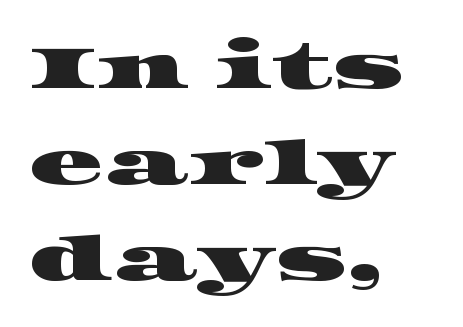
Q: Is the typeface a serif or a sans-serif typeface? A: Serif.
Q: Is the text underlined? A: No.
Q: How is the paragraph aligned? A: Left-aligned.
Q: Is the spacing between letters normal or unusually wide? A: Normal.
Q: Is the spacing between lines tight, normal or loose? A: Normal.
Q: Width (condensed, normal, or wide)? A: Wide.
Q: Stroke contrast? A: High.
Q: x-height? A: Large.
Q: Monospaced? A: No.
